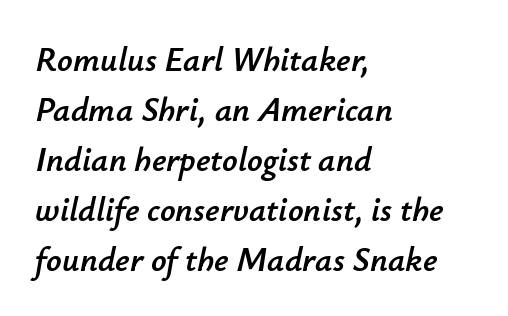
The type is set solid horizontally, with unmodified tracking. This sample has the flowing, uneven cadence of proportional lettering. Bare-footed words on every line. Visually the block forms a straight wall on the left and a jagged coastline on the right. The lines sit at an ordinary, default distance from one another.
